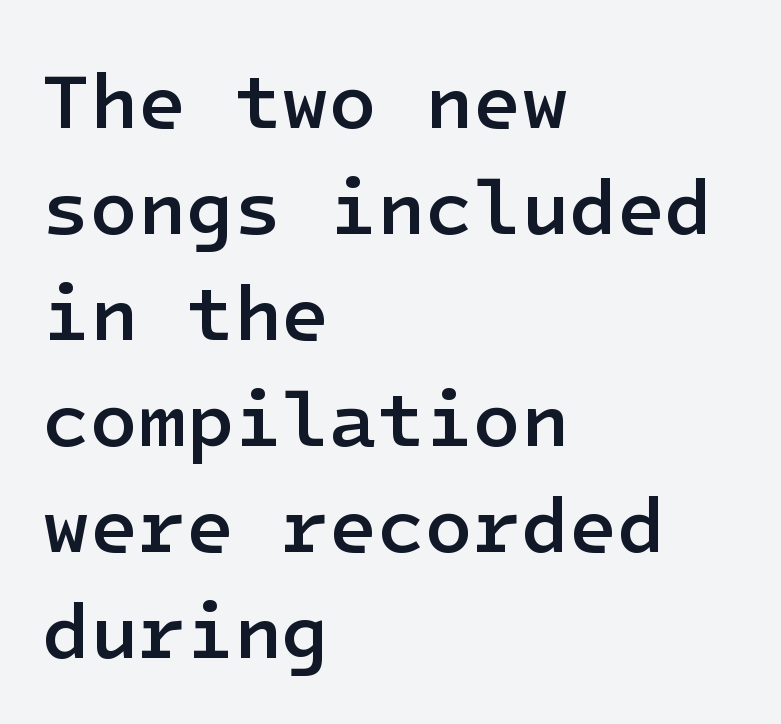
You can tell it's not italic because the verticals are truly vertical. Notice how the passage keeps a crisp vertical edge on the left only. These lines are composed in type without serifs. Set as a demibold, roughly 600 on the weight scale.
